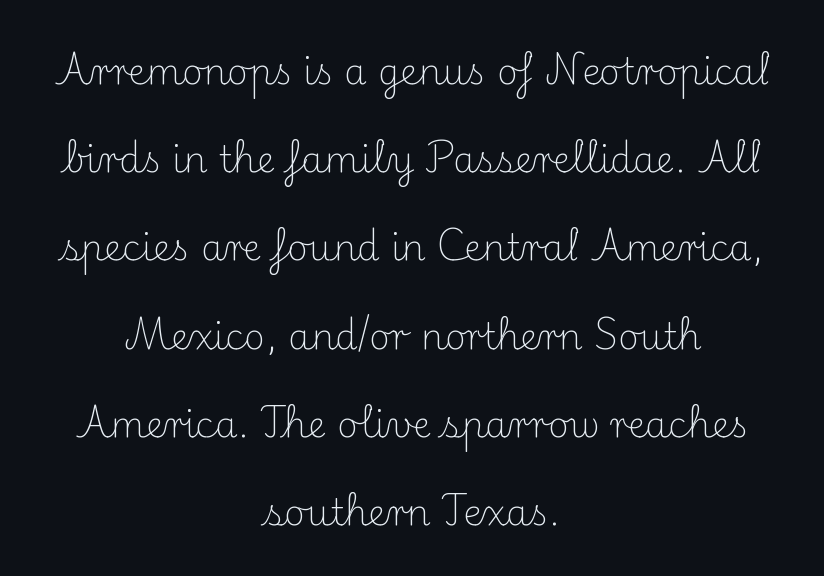
{"serif": "yes", "italic": "no", "bold": "no", "weight": "light", "width": "normal", "stroke_contrast": "medium", "x_height": "small", "monospaced": "no", "underline": "no", "align": "center", "line_spacing": "loose", "line_spacing_ratio": 2.45, "letter_spacing": "normal", "letter_spacing_em": 0.0, "glyph_px": 36}
